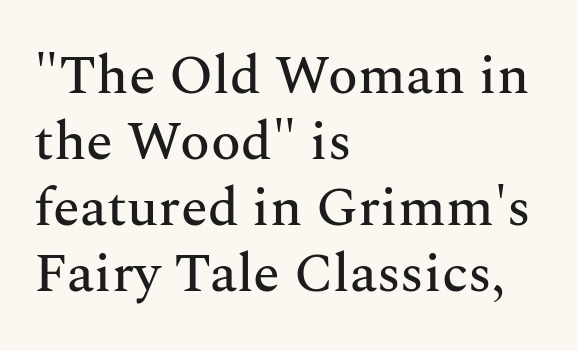
The image shows 55 px serif type, upright; set left-aligned, line spacing 1.2x, normal letter spacing, not underlined; medium stroke contrast and a medium x-height.
